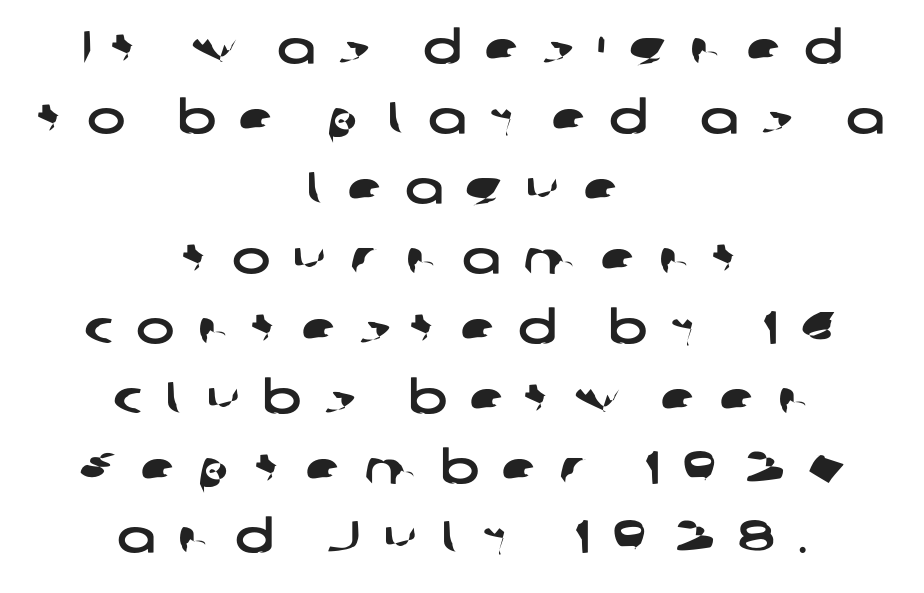
{"serif": "no", "width": "wide", "stroke_contrast": "low", "x_height": "medium", "monospaced": "no", "underline": "no", "align": "center", "line_spacing": "normal", "line_spacing_ratio": 1.52, "letter_spacing": "wide", "letter_spacing_em": 0.49, "glyph_px": 46}
